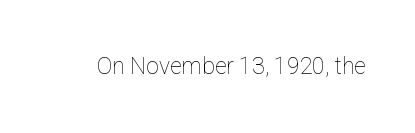
Q: Is the text bold? A: No.
Q: Is the text italic (slanted)? A: No, it is upright.
Q: Is the text underlined? A: No.
Q: Is the spacing between letters normal or unusually wide? A: Normal.
